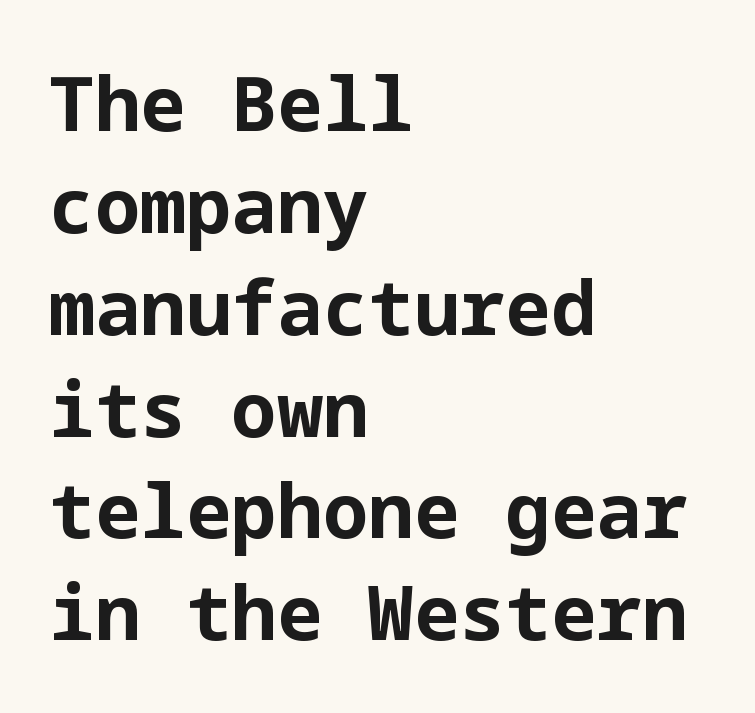
The line-height multiplier appears to be the usual default. The specimen omits any rule beneath the text block's lines. In terms of letterspacing, this is plain default setting. This is heavy type, rendered in bold.
